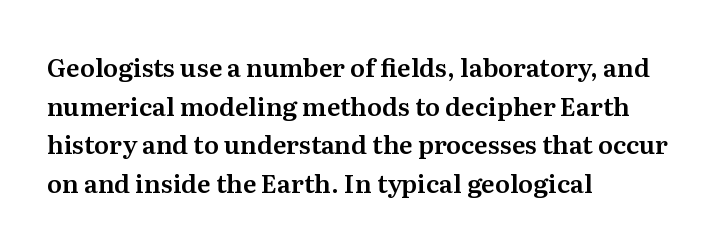
The image shows 25 px text type, upright; set left-aligned, normal line spacing (1.55x), normal letter spacing, not underlined.
